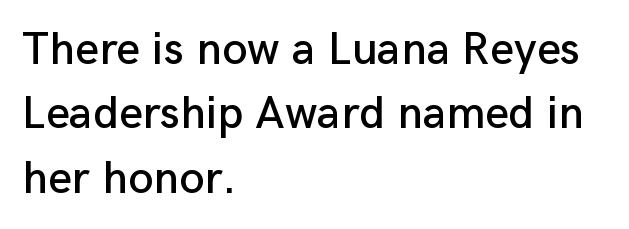
{"serif": "no", "italic": "no", "width": "normal", "stroke_contrast": "low", "x_height": "medium", "monospaced": "no", "underline": "no", "align": "left", "line_spacing": "normal", "line_spacing_ratio": 1.4, "letter_spacing": "normal", "letter_spacing_em": 0.0, "glyph_px": 46}
